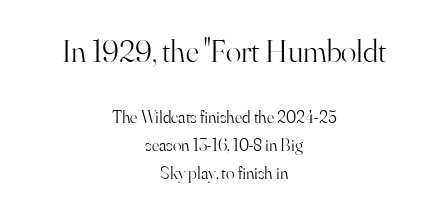
In CSS terms this would be text-align: center. This layout puts the oversized block above and the modest block below. The axis of the letterforms is exactly vertical. Interline gaps are of average width in this sample.
